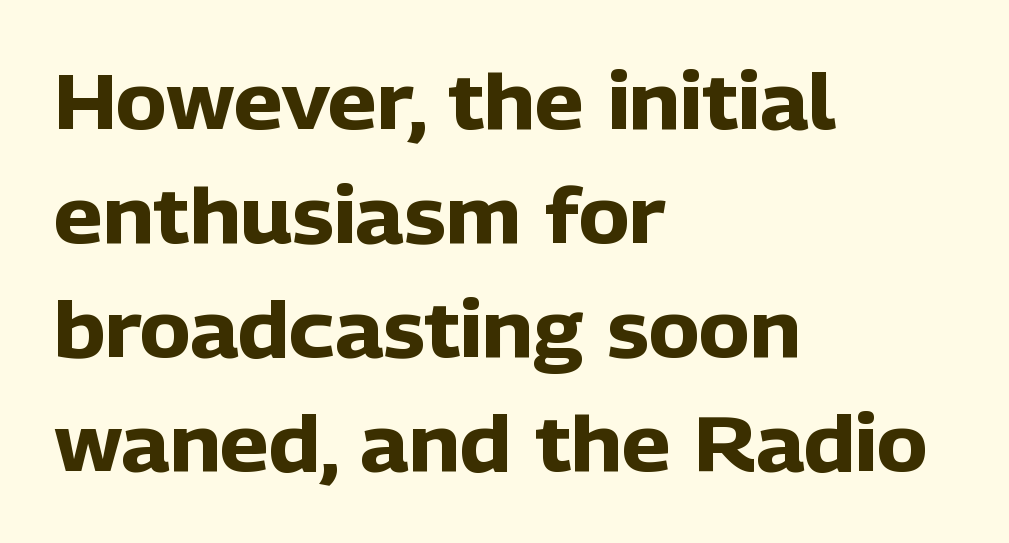
The image shows 77 px heavy sans-serif type, upright; set left-aligned, normal line spacing (1.48x), normal letter spacing, not underlined; low stroke contrast and a medium x-height.
